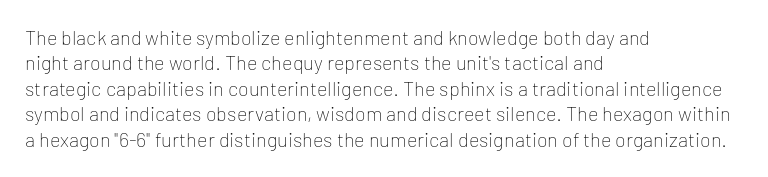
The image shows 20 px text type, upright; set left-aligned, normal line spacing (1.27x), normal letter spacing, not underlined.
